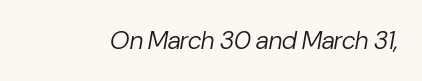
Q: Is the text bold? A: No.
Q: Is the text italic (slanted)? A: Yes, it leans right by about 10 degrees.
Q: Is the text underlined? A: No.
Q: Is the spacing between letters normal or unusually wide? A: Normal.
